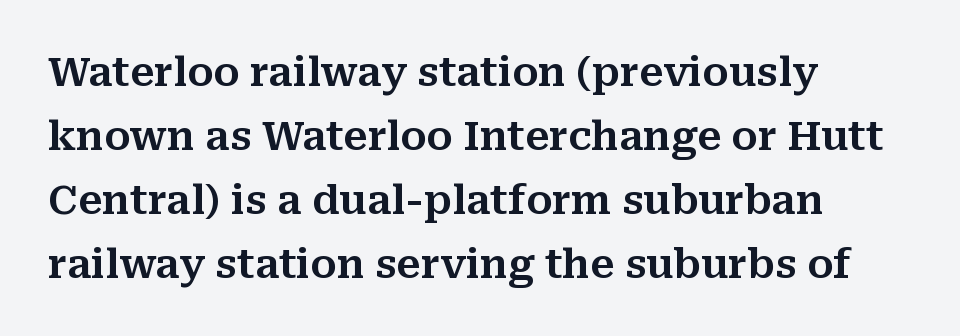
Each line starts at the same left margin while the right side varies. The letters sit at their default tracking, neither squeezed nor spread. Do the characters align in a grid? No, the font is proportional. Normally led — the rows are evenly, conventionally spaced. Nope, not italic — everything's standing straight. Is this a sans? No — the strokes have serifs.
